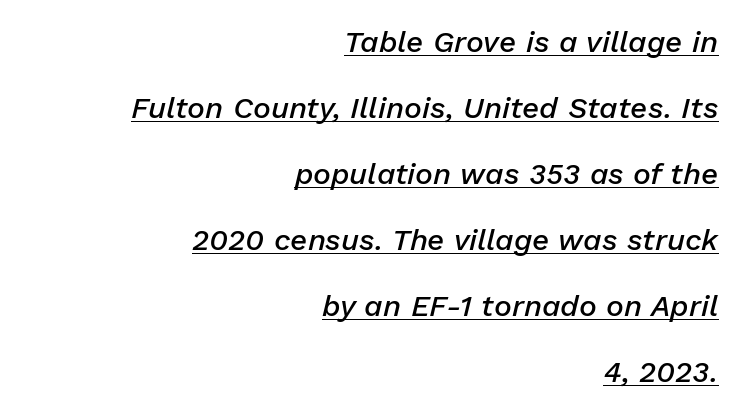
{"italic": "yes", "lean": "right", "slant_degrees": 13, "bold": "semi", "weight": "semibold", "width": "normal", "stroke_contrast": "low", "x_height": "medium", "monospaced": "no", "underline": "yes", "align": "right", "line_spacing": "loose", "line_spacing_ratio": 2.2, "letter_spacing": "normal", "letter_spacing_em": 0.0, "glyph_px": 30}
